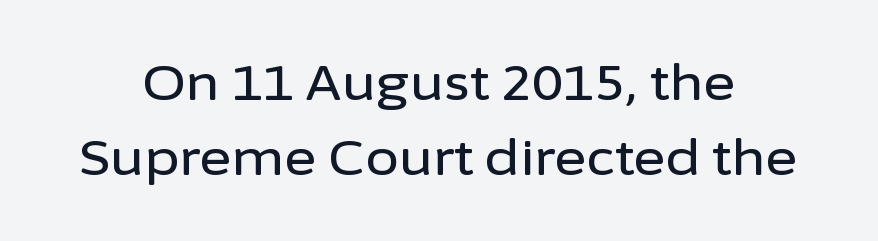
The image shows 49 px sans-serif type, upright; set centered, normal line spacing (1.54x), normal letter spacing, not underlined; low stroke contrast and a medium x-height.
